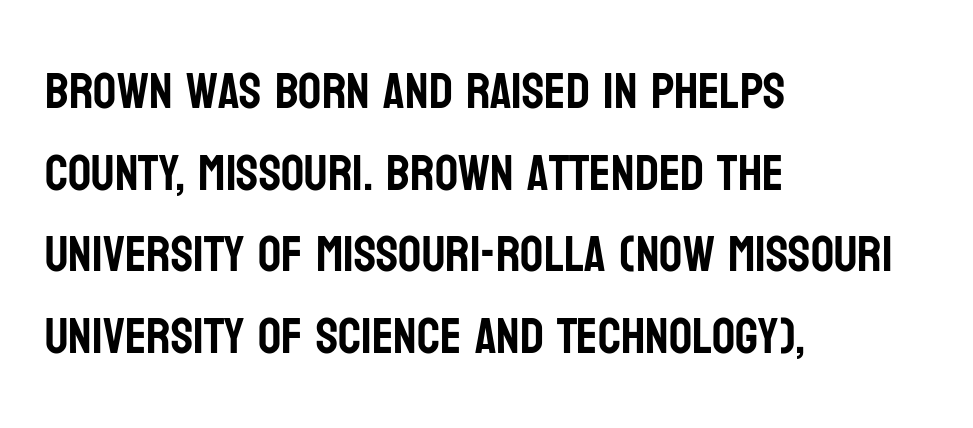
One glance says typical: line gaps are just what's usual. Tracking value appears to be zero — textbook default spacing. Alignment: flush left. A typesetter would call this proportional, since set widths differ per character. In terms of posture, this sample is upright.
